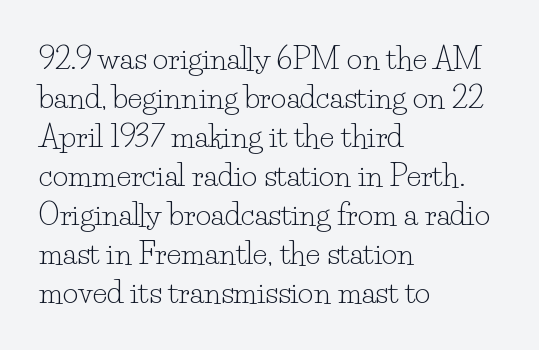
Q: Is the text bold? A: No.
Q: Is the text italic (slanted)? A: No, it is upright.
Q: Is the typeface a serif or a sans-serif typeface? A: Serif.
Q: Is the text underlined? A: No.
Q: How is the paragraph aligned? A: Left-aligned.
Q: Is the spacing between letters normal or unusually wide? A: Normal.
Q: Is the spacing between lines tight, normal or loose? A: Normal.
Q: Width (condensed, normal, or wide)? A: Normal.
Q: Stroke contrast? A: Low.
Q: x-height? A: Small.
Q: Monospaced? A: No.
